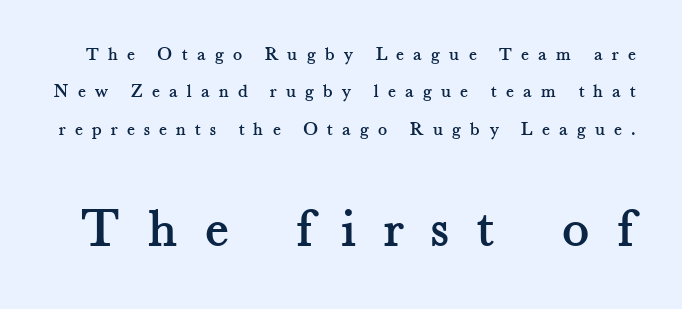
Vertical spacing — loose. The rendering uses natural spacing where letterforms have individual widths. The face used here is seriffed, in the tradition of book romans. Posture: straight, roman, zero tilt.
